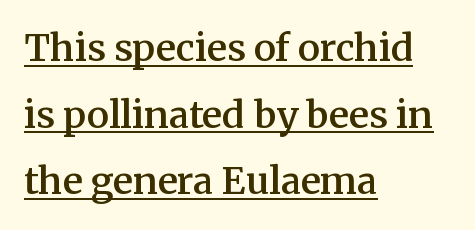
Q: Is the text bold? A: Semi-bold.
Q: Is the text italic (slanted)? A: No, it is upright.
Q: Is the typeface a serif or a sans-serif typeface? A: Serif.
Q: Is the text underlined? A: Yes.
Q: How is the paragraph aligned? A: Left-aligned.
Q: Is the spacing between letters normal or unusually wide? A: Normal.
Q: Width (condensed, normal, or wide)? A: Normal.
Q: Stroke contrast? A: Medium.
Q: x-height? A: Medium.
Q: Monospaced? A: No.
